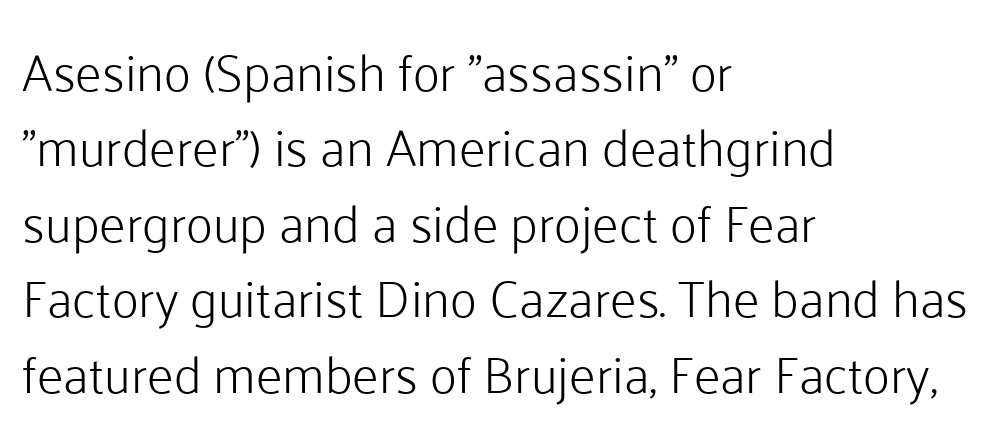
Has an underline been added? It has not. Is there much room between lines? A standard amount, neither cramped nor airy. Here the glyphs are tracked normally, forming tight word shapes. A student would call this left alignment; a typographer would say flush left, rag right. Notice how the stems are strictly vertical — no italics here.
